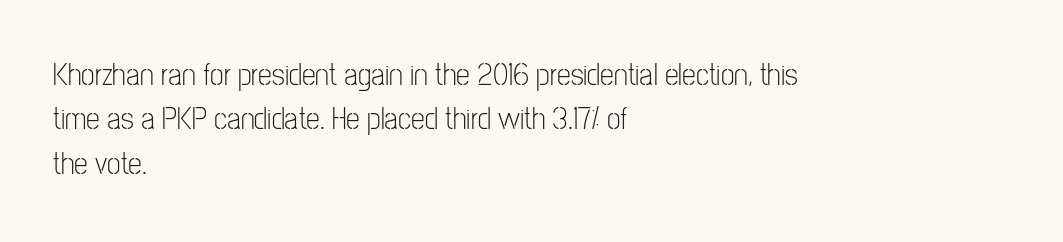
Each letter keeps its own natural width here, so spacing adapts to shape. Look at the bottom of the vertical strokes: they stop flat, with no serifs. Unlike italic type, these characters show no tilt at all. Leading: standard. The strip under each line holds only bare page.
